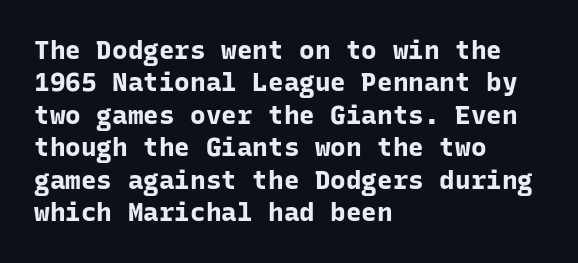
{"italic": "no", "bold": "yes", "underline": "no", "align": "left", "line_spacing": "normal", "line_spacing_ratio": 1.25, "letter_spacing": "normal", "letter_spacing_em": 0.0, "glyph_px": 26}
